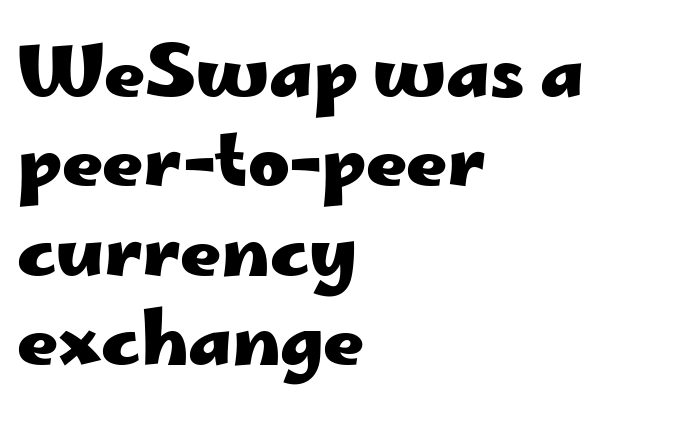
{"serif": "no", "italic": "no", "bold": "yes", "weight": "heavy", "width": "wide", "stroke_contrast": "low", "x_height": "small", "monospaced": "no", "underline": "no", "align": "left", "line_spacing": "normal", "line_spacing_ratio": 1.26, "letter_spacing": "normal", "letter_spacing_em": 0.0, "glyph_px": 71}
